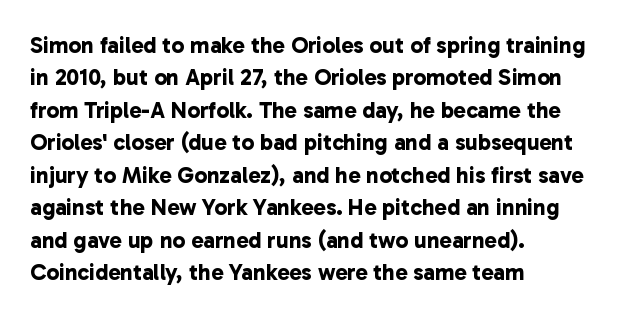
Teacher's note: observe the even left margin — that is flush-left alignment. This is heavy type, rendered in bold. Compared with typical body copy, the letter spacing here is the same. Is there much room between lines? A standard amount, neither cramped nor airy. Lines of text with bare space underneath.
